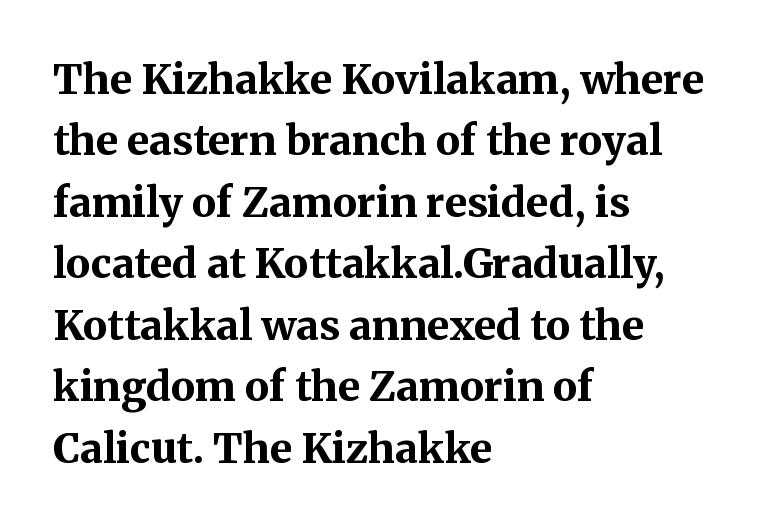
Q: Is the text bold? A: Yes.
Q: Is the text italic (slanted)? A: No, it is upright.
Q: Is the typeface a serif or a sans-serif typeface? A: Serif.
Q: Is the text underlined? A: No.
Q: How is the paragraph aligned? A: Left-aligned.
Q: Is the spacing between letters normal or unusually wide? A: Normal.
Q: Is the spacing between lines tight, normal or loose? A: Normal.
Q: Width (condensed, normal, or wide)? A: Normal.
Q: Stroke contrast? A: Medium.
Q: x-height? A: Medium.
Q: Monospaced? A: No.
